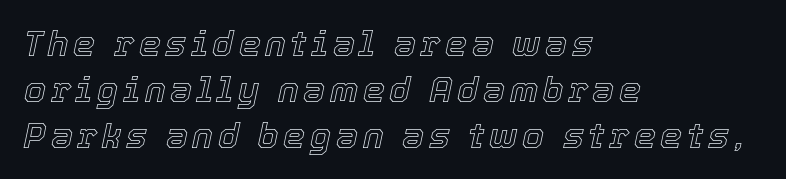
Q: Is the text italic (slanted)? A: Yes, it leans right by about 12 degrees.
Q: Is the text underlined? A: No.
Q: How is the paragraph aligned? A: Left-aligned.
Q: Is the spacing between lines tight, normal or loose? A: Normal.
Q: Width (condensed, normal, or wide)? A: Normal.
Q: x-height? A: Medium.
Q: Monospaced? A: No.
